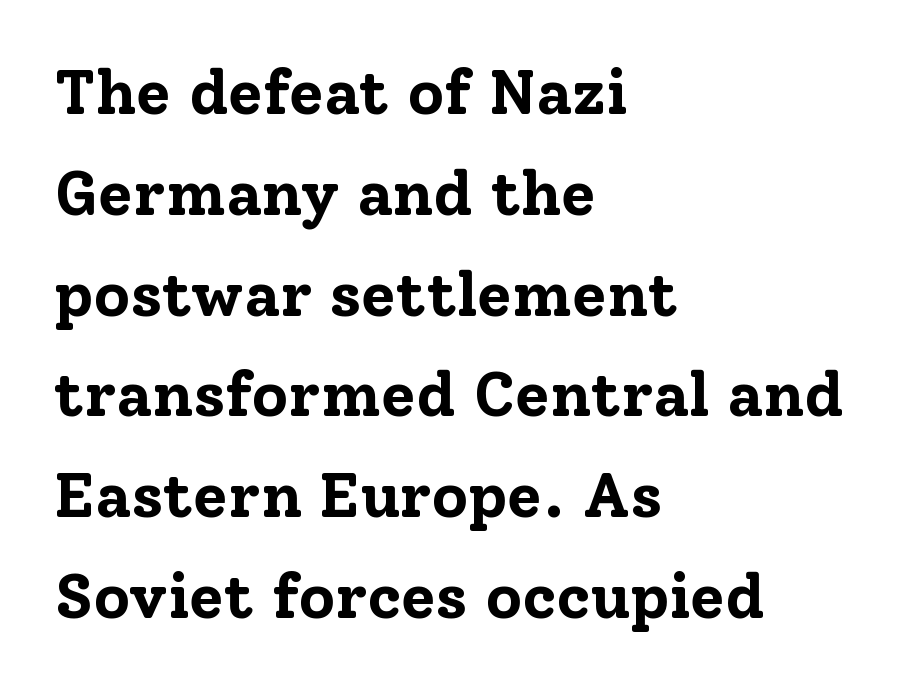
{"serif": "yes", "italic": "no", "bold": "yes", "weight": "bold", "width": "normal", "stroke_contrast": "low", "x_height": "medium", "monospaced": "no", "underline": "no", "align": "left", "line_spacing": "normal", "line_spacing_ratio": 1.6, "letter_spacing": "normal", "letter_spacing_em": 0.0, "glyph_px": 63}
